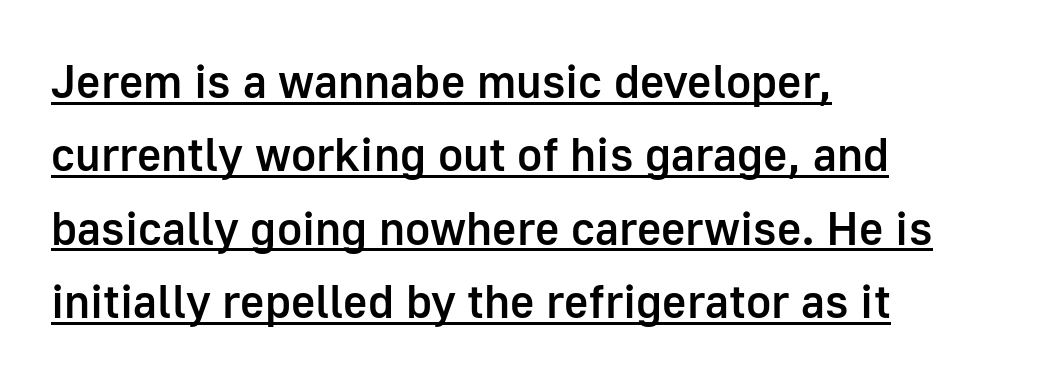
Casual observation: everything's shoved over to the left. A typesetter would label this face a sans. A fair bit of extra ink — the face is semibold, not bold. The gaps between neighbouring characters are ordinary and unremarkable. The lettering holds an erect, upright posture throughout. The rendering uses natural spacing where letterforms have individual widths.
